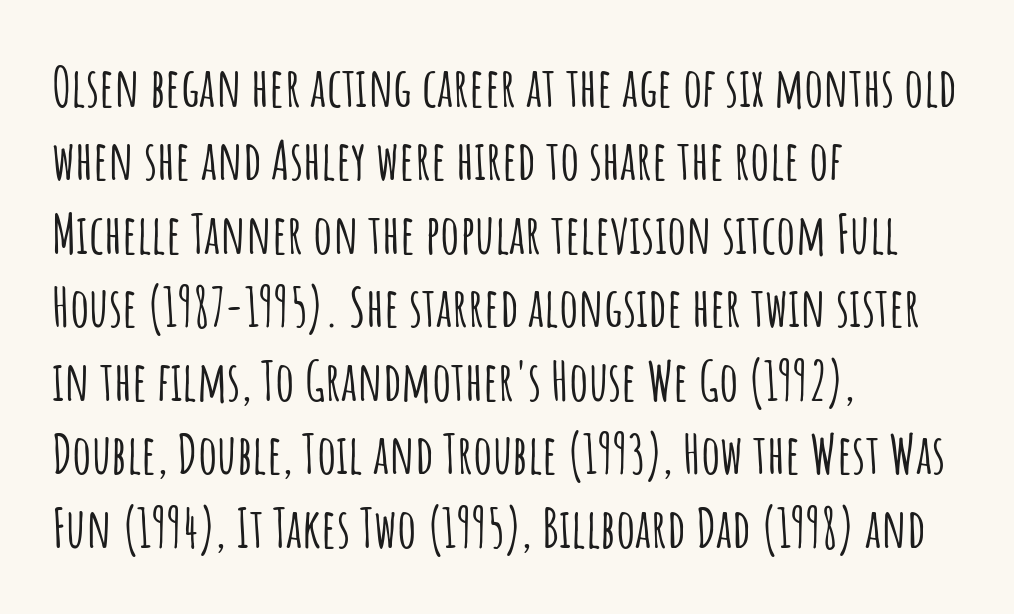
{"serif": "no", "italic": "no", "width": "condensed", "stroke_contrast": "low", "x_height": "large", "monospaced": "no", "underline": "no", "align": "left", "line_spacing": "normal", "line_spacing_ratio": 1.36, "letter_spacing": "normal", "letter_spacing_em": 0.0, "glyph_px": 54}
